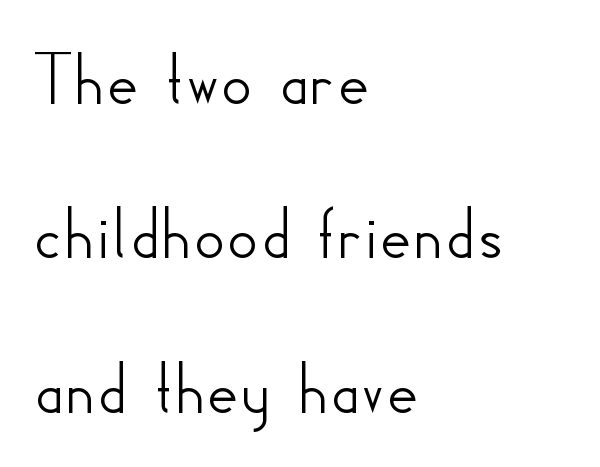
Q: Is the text italic (slanted)? A: No, it is upright.
Q: Is the typeface a serif or a sans-serif typeface? A: Sans-serif.
Q: Is the text underlined? A: No.
Q: How is the paragraph aligned? A: Left-aligned.
Q: Is the spacing between letters normal or unusually wide? A: Normal.
Q: Is the spacing between lines tight, normal or loose? A: Loose.
Q: Width (condensed, normal, or wide)? A: Normal.
Q: Stroke contrast? A: Low.
Q: x-height? A: Small.
Q: Monospaced? A: No.
